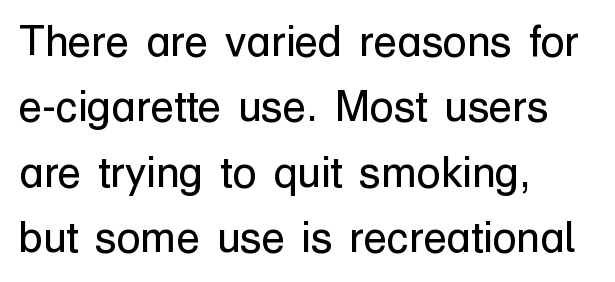
The letters sit at their default tracking, neither squeezed nor spread. A typesetter would label this face a sans. Compared with a centered layout, this one pins lines to the left instead. Is this a fixed-width face? No — the glyphs have proportional, varying widths.
